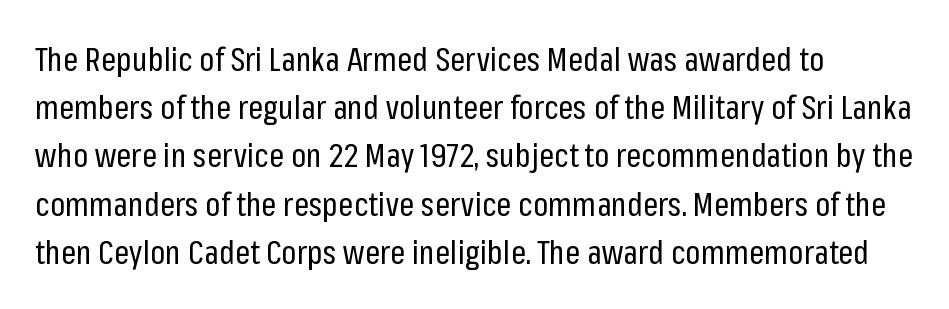
The image shows 33 px regular-weight, condensed sans-serif type, upright; set left-aligned, normal line spacing (1.46x), normal letter spacing, not underlined; low stroke contrast and a medium x-height.
